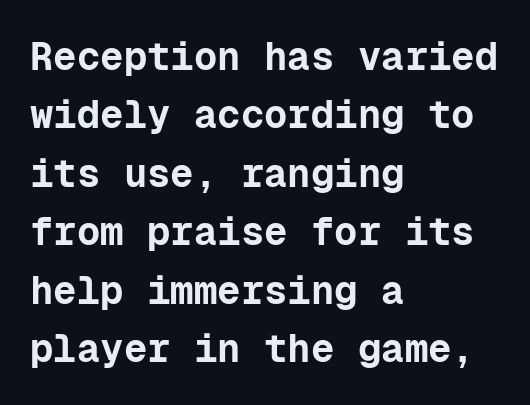
Q: Is the text bold? A: Yes.
Q: Is the text italic (slanted)? A: No, it is upright.
Q: Is the typeface a serif or a sans-serif typeface? A: Sans-serif.
Q: Is the text underlined? A: No.
Q: How is the paragraph aligned? A: Left-aligned.
Q: Is the spacing between letters normal or unusually wide? A: Normal.
Q: Is the spacing between lines tight, normal or loose? A: Normal.
Q: Width (condensed, normal, or wide)? A: Normal.
Q: Stroke contrast? A: Low.
Q: x-height? A: Medium.
Q: Monospaced? A: Yes.
